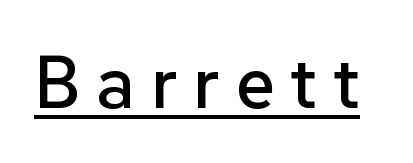
Q: Is the text italic (slanted)? A: No, it is upright.
Q: Is the typeface a serif or a sans-serif typeface? A: Sans-serif.
Q: Is the text underlined? A: Yes.
Q: Is the spacing between letters normal or unusually wide? A: Unusually wide.
Q: Width (condensed, normal, or wide)? A: Normal.
Q: Stroke contrast? A: Low.
Q: x-height? A: Medium.
Q: Monospaced? A: No.
